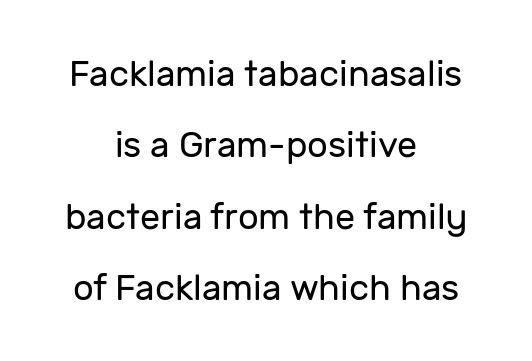
A great deal of white space separates one row of letters from the next. These lines were composed using upright roman letters. Descenders hang freely into open space. Weight: not bold — regular or lighter. Every row of glyphs is offset so its center matches the block's center.
